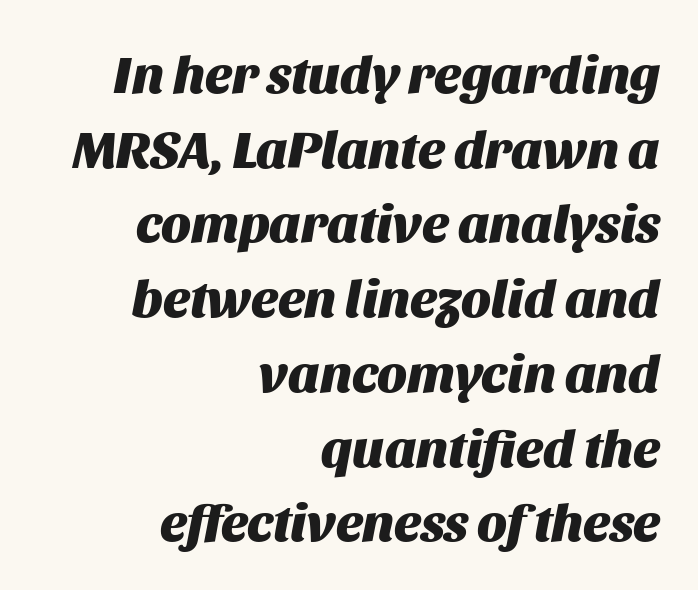
{"italic": "yes", "lean": "right", "slant_degrees": 11, "bold": "yes", "weight": "heavy", "width": "normal", "stroke_contrast": "medium", "x_height": "large", "monospaced": "no", "underline": "no", "align": "right", "line_spacing": "normal", "line_spacing_ratio": 1.41, "letter_spacing": "normal", "letter_spacing_em": 0.0, "glyph_px": 53}
